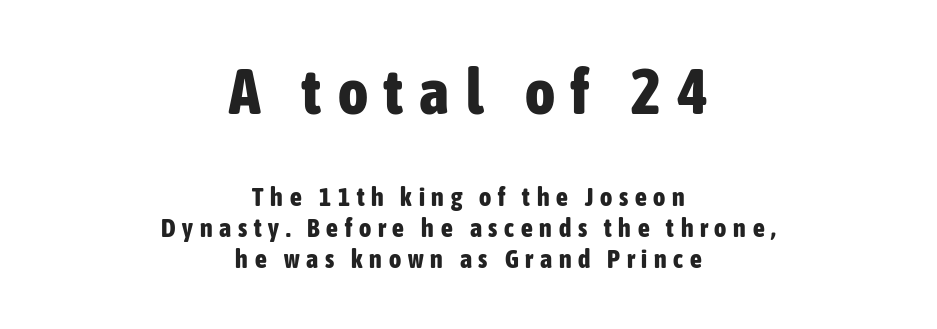
Q: Is the text bold? A: Yes.
Q: Is the text italic (slanted)? A: No, it is upright.
Q: Is the typeface a serif or a sans-serif typeface? A: Sans-serif.
Q: Is the text underlined? A: No.
Q: How is the paragraph aligned? A: Centered.
Q: Is the spacing between letters normal or unusually wide? A: Unusually wide.
Q: Which block of text is set in a larger size, the first (top) or the second (bottom)? A: The first (top) one.
Q: Width (condensed, normal, or wide)? A: Condensed.
Q: Stroke contrast? A: Low.
Q: x-height? A: Medium.
Q: Monospaced? A: No.
